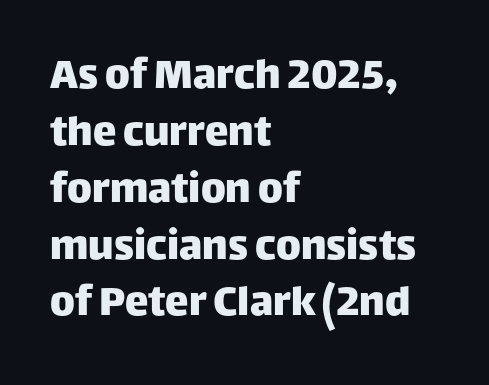
Q: Is the text italic (slanted)? A: No, it is upright.
Q: Is the typeface a serif or a sans-serif typeface? A: Sans-serif.
Q: Is the text underlined? A: No.
Q: How is the paragraph aligned? A: Left-aligned.
Q: Is the spacing between letters normal or unusually wide? A: Normal.
Q: Width (condensed, normal, or wide)? A: Normal.
Q: Stroke contrast? A: Low.
Q: x-height? A: Large.
Q: Monospaced? A: No.
